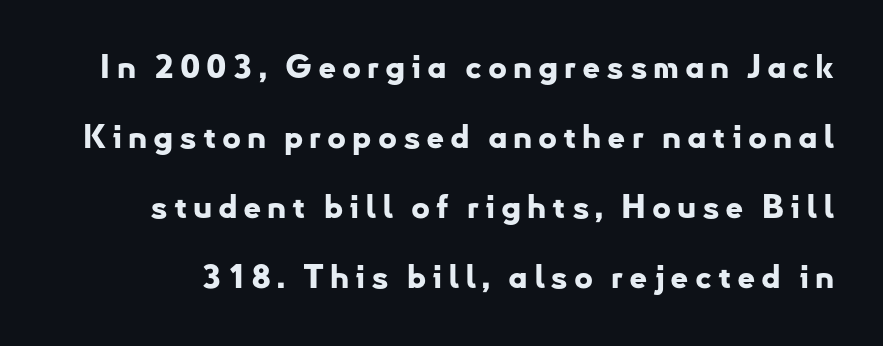
The image shows 32 px bold sans-serif type, upright; set loose line spacing (2.19x), not underlined; low stroke contrast and a small x-height.
